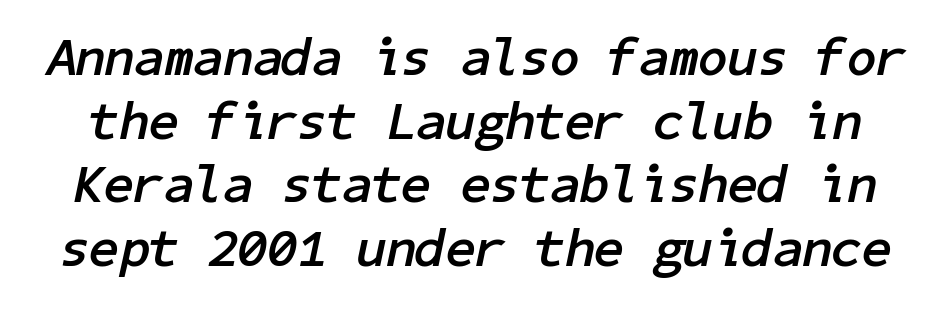
Q: Is the text bold? A: Yes.
Q: Is the text italic (slanted)? A: Yes, it leans right by about 11 degrees.
Q: Is the text underlined? A: No.
Q: Is the spacing between letters normal or unusually wide? A: Normal.
Q: Width (condensed, normal, or wide)? A: Normal.
Q: Stroke contrast? A: Low.
Q: x-height? A: Medium.
